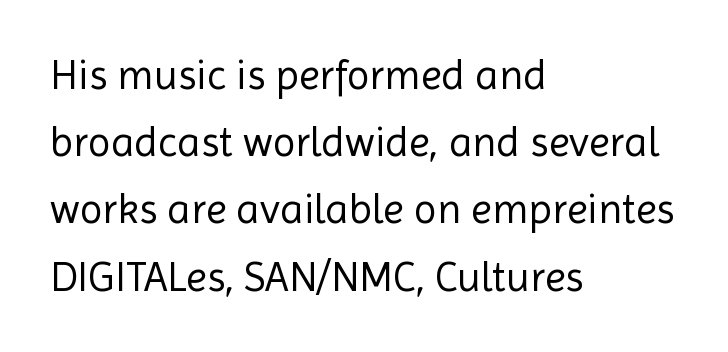
Notice how the stems are strictly vertical — no italics here. Does the type have serifs? No, each stem ends abruptly. Ink coverage per letter is moderate at most. Honestly, the letter spacing is just normal — you wouldn't notice it.
